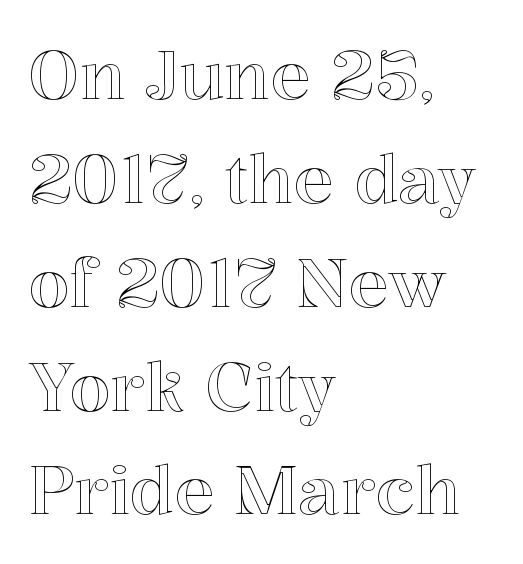
The image shows 67 px text type, upright; set left-aligned, normal line spacing (1.55x), normal letter spacing, not underlined; a medium x-height.
